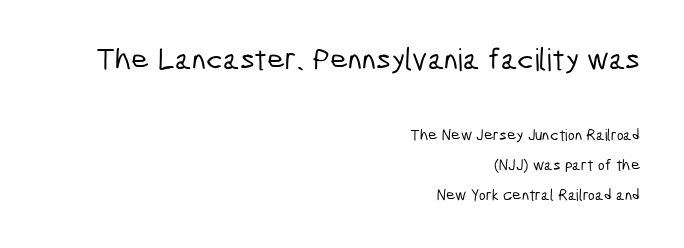
The image shows 31 px condensed sans-serif type; set right-aligned, line spacing 1.87x, normal letter spacing, not underlined; the first (top) block is 1.94x larger; low stroke contrast and a medium x-height.
